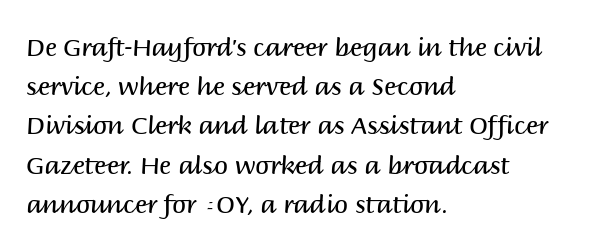
{"bold": "no", "underline": "no", "align": "left", "line_spacing": "normal", "line_spacing_ratio": 1.57, "letter_spacing": "normal", "letter_spacing_em": 0.0, "glyph_px": 25}
